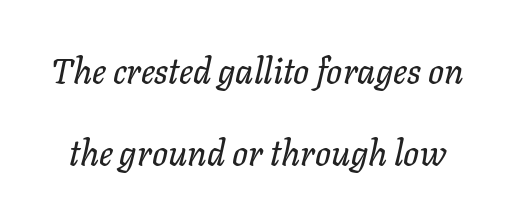
The image shows 35 px text type, italic (leaning right); set loose line spacing (2.35x), normal letter spacing, not underlined; low stroke contrast and a medium x-height.
